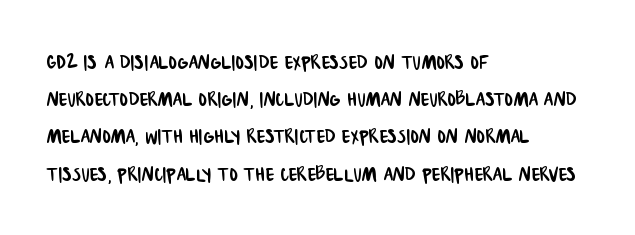
Tracking value appears to be zero — textbook default spacing. This sample keeps an unexceptional amount of space between lines. Which margin do the lines hug? The left one — the right edge is uneven. A clean baseline with only descenders dipping below it.
